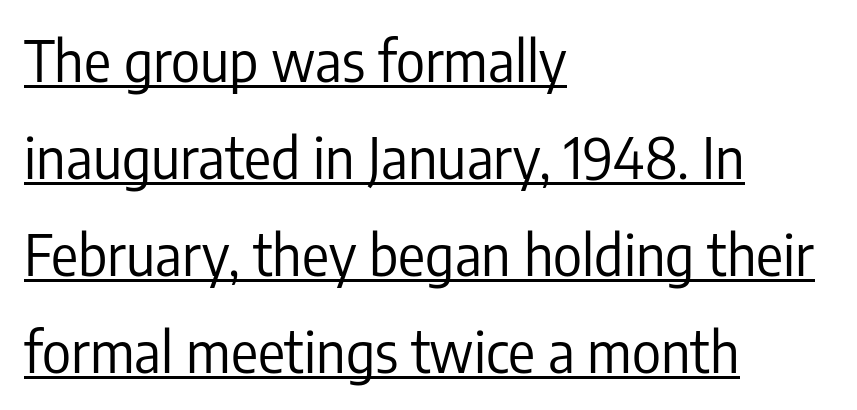
{"serif": "no", "italic": "no", "bold": "no", "weight": "regular", "width": "condensed", "stroke_contrast": "low", "x_height": "medium", "monospaced": "no", "underline": "yes", "align": "left", "line_spacing_ratio": 1.73, "letter_spacing": "normal", "letter_spacing_em": 0.0, "glyph_px": 56}
